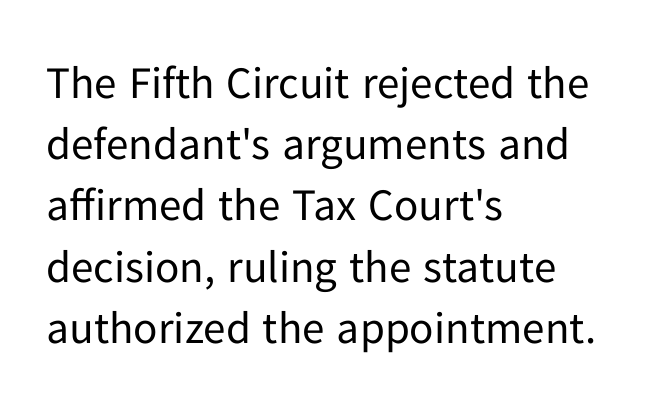
{"serif": "no", "italic": "no", "bold": "no", "weight": "regular", "width": "normal", "stroke_contrast": "low", "x_height": "medium", "monospaced": "no", "underline": "no", "align": "left", "line_spacing": "normal", "line_spacing_ratio": 1.36, "letter_spacing": "normal", "letter_spacing_em": 0.0, "glyph_px": 45}
